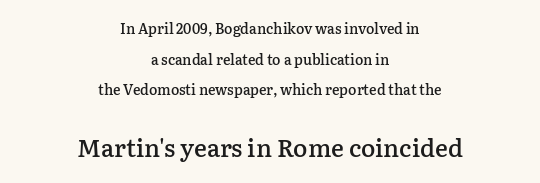
The block sitting lower on the canvas is the one with enlarged characters. The area under the type is left untouched. This rendering leaves character spacing at its baseline value. Does the weight exceed regular? Yes, but only to semibold.
